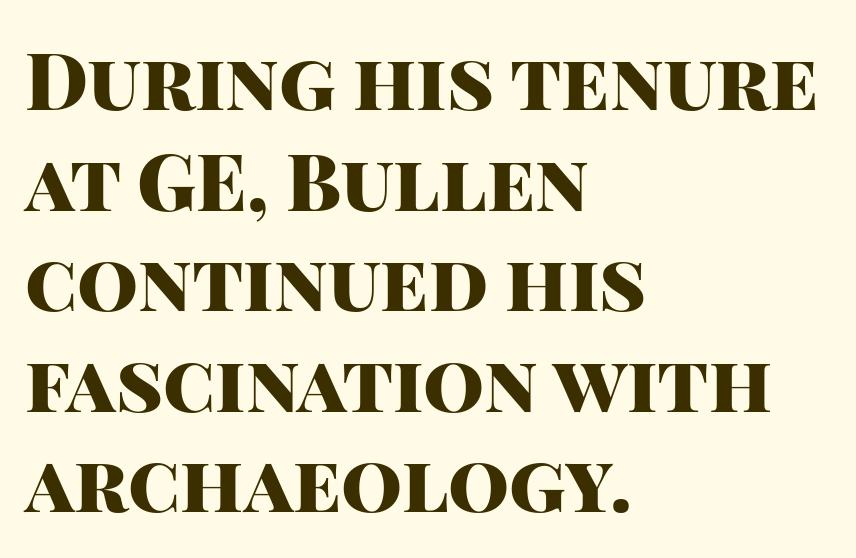
This sample is left-justified, so line endings fall wherever the words run out. The face used here is proportionally spaced, like ordinary book or web type. What weight is shown? A full bold with thick strokes. Stroke terminals: plain, sans-serif.
